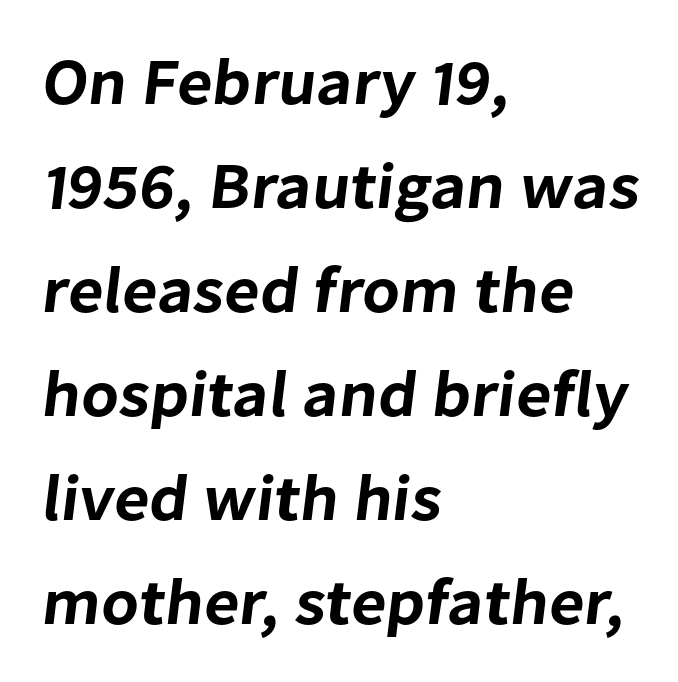
Note: no serifs on the glyphs. This rendering features lettering with no underline. The lines are quadded left. These lines are rendered in a variable-pitch font. The rows are spaced the way most documents space them. Nobody touched the tracking dial on this one.
